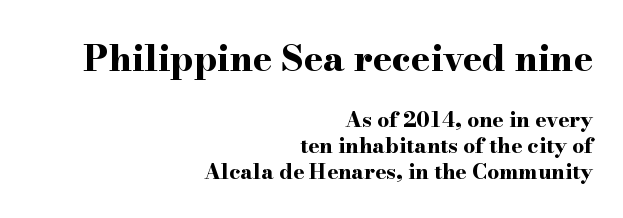
Upright lettering throughout. Students, this is bold: see how much ink each stroke carries. Yep, those are serifs on the letters. Descenders hang freely into open space. Horizontal alignment here is rightward, an uncommon choice for prose. Tracking here is standard; glyphs follow each other at the usual distance.
